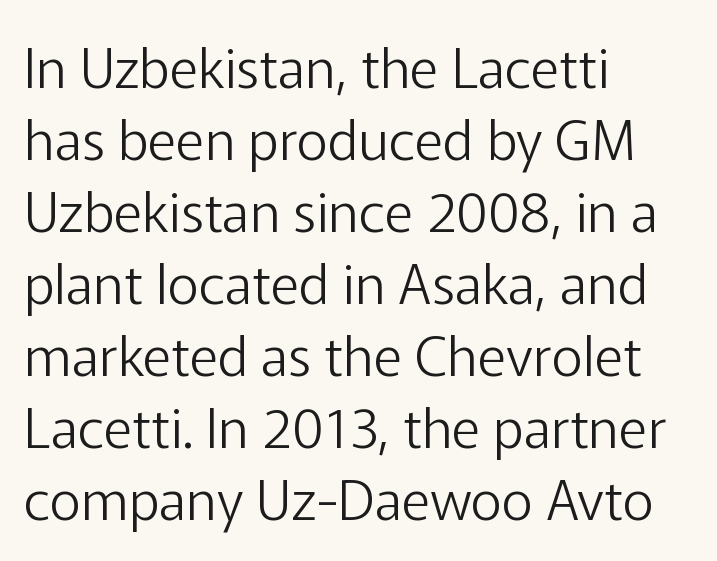
Q: Is the text bold? A: No.
Q: Is the text italic (slanted)? A: No, it is upright.
Q: Is the typeface a serif or a sans-serif typeface? A: Sans-serif.
Q: Is the text underlined? A: No.
Q: How is the paragraph aligned? A: Left-aligned.
Q: Is the spacing between letters normal or unusually wide? A: Normal.
Q: Is the spacing between lines tight, normal or loose? A: Normal.
Q: Width (condensed, normal, or wide)? A: Normal.
Q: Stroke contrast? A: Low.
Q: x-height? A: Medium.
Q: Monospaced? A: No.
